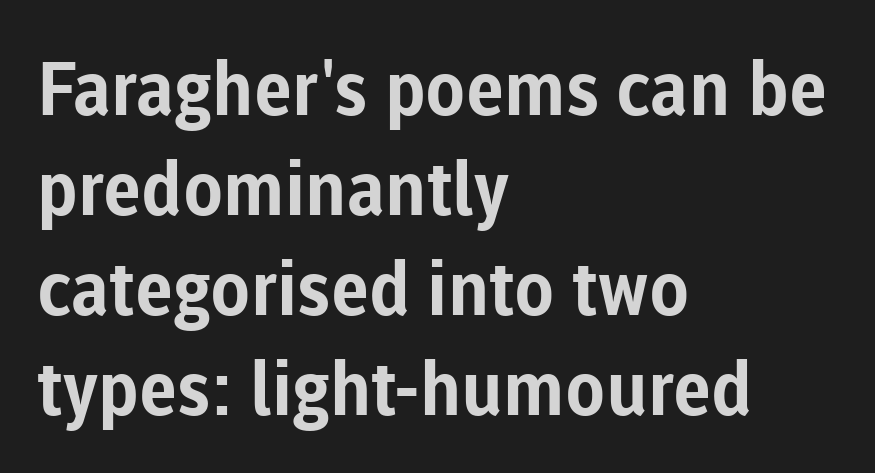
{"serif": "no", "italic": "no", "bold": "yes", "weight": "bold", "width": "normal", "stroke_contrast": "low", "x_height": "medium", "monospaced": "no", "underline": "no", "align": "left", "line_spacing": "normal", "line_spacing_ratio": 1.35, "letter_spacing": "normal", "letter_spacing_em": 0.0, "glyph_px": 74}
